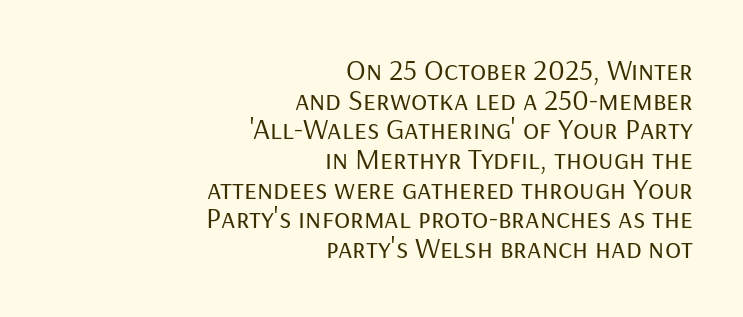
Q: Is the text bold? A: No.
Q: Is the text italic (slanted)? A: No, it is upright.
Q: Is the typeface a serif or a sans-serif typeface? A: Sans-serif.
Q: Is the text underlined? A: No.
Q: How is the paragraph aligned? A: Right-aligned.
Q: Is the spacing between letters normal or unusually wide? A: Normal.
Q: Is the spacing between lines tight, normal or loose? A: Tight.
Q: Width (condensed, normal, or wide)? A: Normal.
Q: Stroke contrast? A: Low.
Q: x-height? A: Medium.
Q: Monospaced? A: No.
